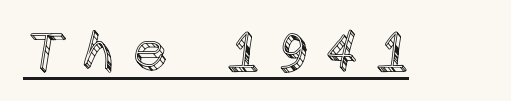
The image shows 55 px text type; set unusually wide letter spacing (+0.31 em), underlined; a large x-height.
